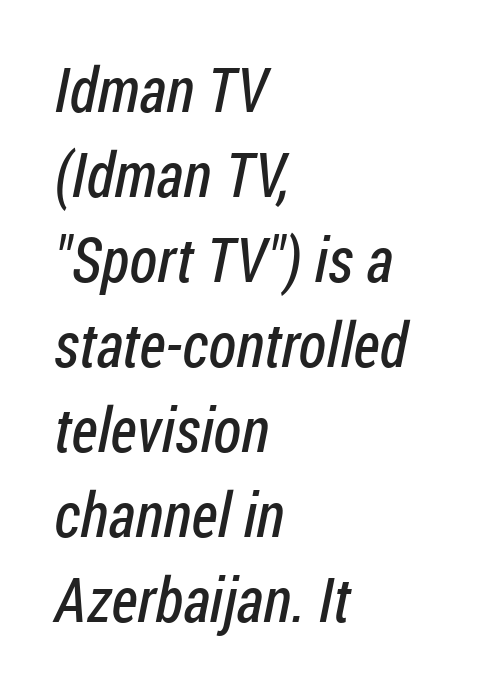
The image shows 62 px regular-weight, condensed sans-serif type; set left-aligned, normal line spacing (1.37x), normal letter spacing, not underlined; low stroke contrast and a medium x-height.
